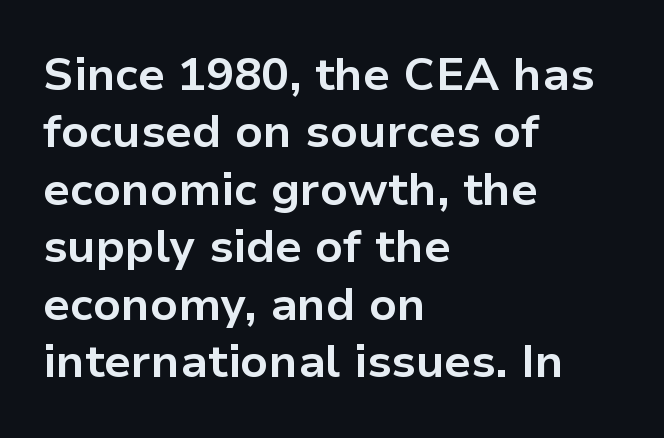
{"serif": "no", "italic": "no", "bold": "yes", "weight": "bold", "width": "normal", "stroke_contrast": "low", "x_height": "medium", "monospaced": "no", "underline": "no", "align": "left", "line_spacing": "normal", "line_spacing_ratio": 1.25, "letter_spacing": "normal", "letter_spacing_em": 0.0, "glyph_px": 46}
